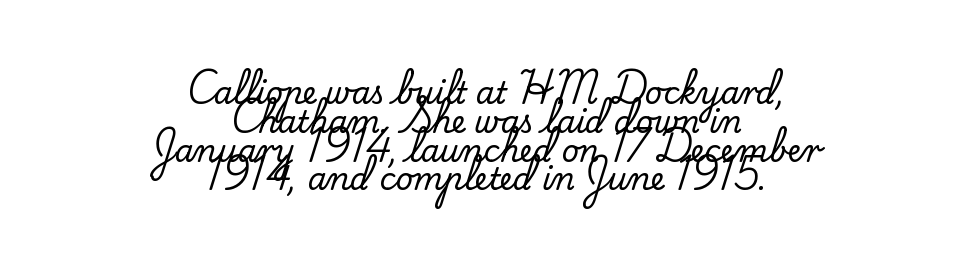
The lines are quadded center. Any mark beneath the type? The region is blank. The tracking reads as untouched default to a designer's eye. The glyphs in this specimen are seriffed. Compared with typical paragraphs, the rows here are closer together.
